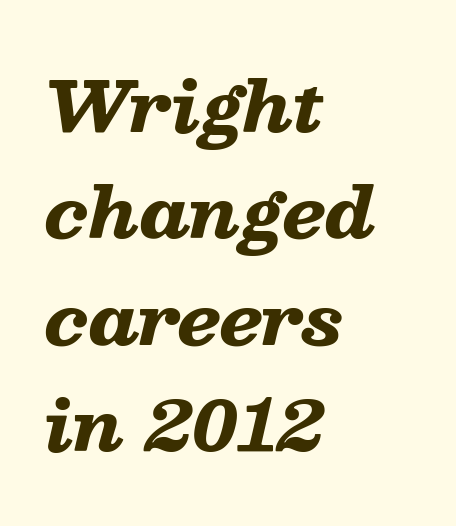
The image shows 69 px heavy, wide type, italic (leaning right); set left-aligned, normal line spacing (1.54x), normal letter spacing, not underlined; low stroke contrast and a medium x-height.
